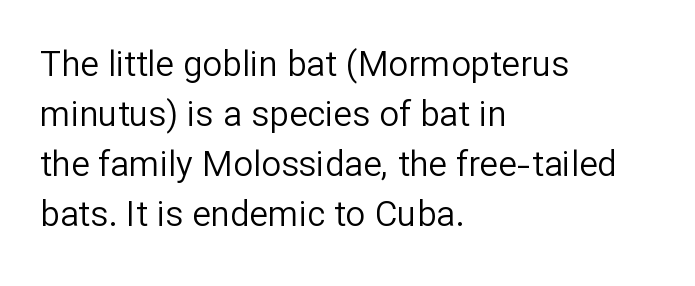
Layout note: lines flush left. It's the straight-up-and-down kind of type. The passage shown is typed in a proportional face where columns would drift. Evenly set lines give the paragraph a standard silhouette.
